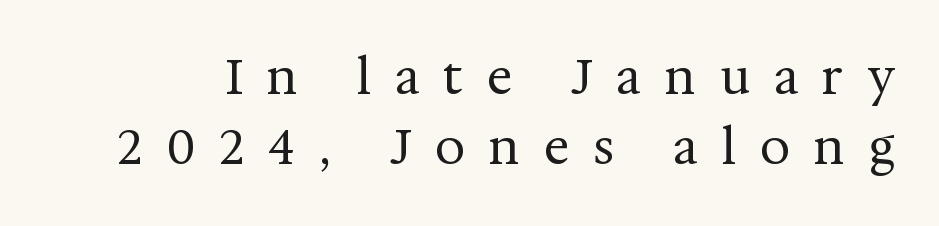
Q: Is the text bold? A: No.
Q: Is the text italic (slanted)? A: No, it is upright.
Q: Is the typeface a serif or a sans-serif typeface? A: Serif.
Q: Is the text underlined? A: No.
Q: Is the spacing between letters normal or unusually wide? A: Unusually wide.
Q: Is the spacing between lines tight, normal or loose? A: Normal.
Q: Width (condensed, normal, or wide)? A: Normal.
Q: Stroke contrast? A: Medium.
Q: x-height? A: Medium.
Q: Monospaced? A: No.
